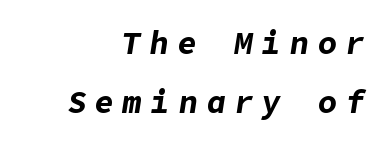
Q: Is the text bold? A: Yes.
Q: Is the text italic (slanted)? A: Yes, it leans right by about 9 degrees.
Q: Is the text underlined? A: No.
Q: How is the paragraph aligned? A: Right-aligned.
Q: Is the spacing between letters normal or unusually wide? A: Unusually wide.
Q: Width (condensed, normal, or wide)? A: Normal.
Q: Stroke contrast? A: Low.
Q: x-height? A: Medium.
